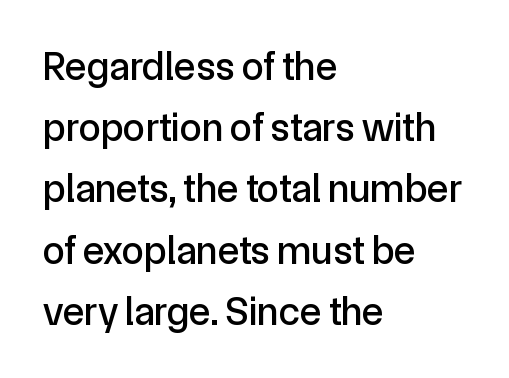
The baseline area is clear. The block of text has a typical density, with ordinary space between rows. The characters display no serif detailing; their extremities are plain. The letters stand upright; this is a roman face.
